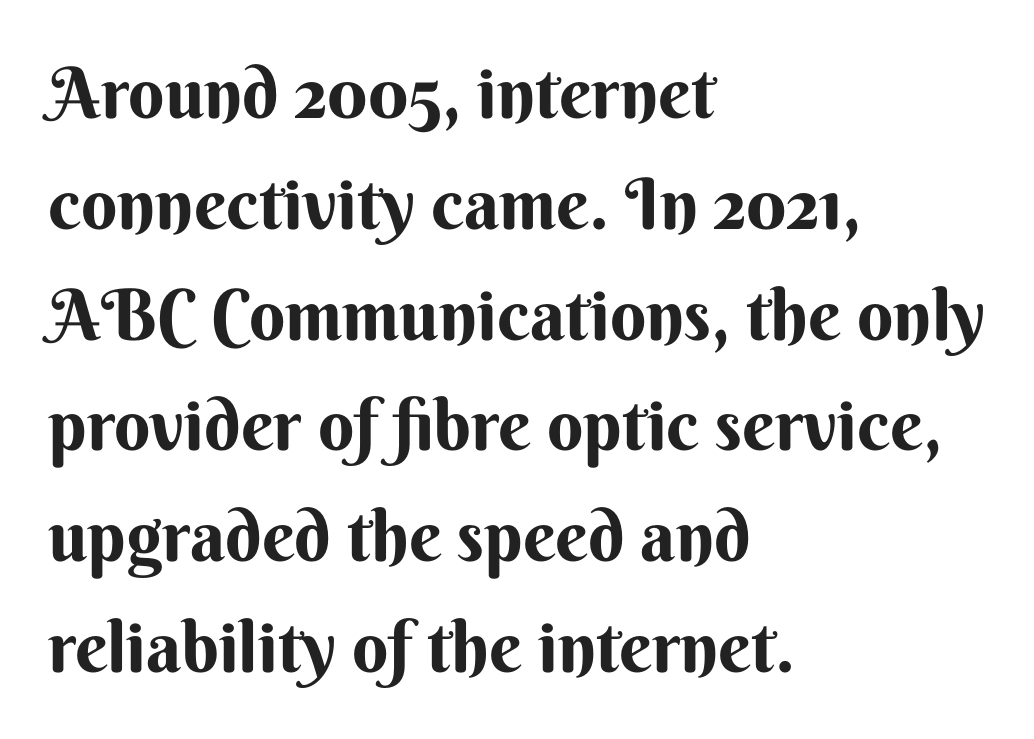
Q: Is the text bold? A: Yes.
Q: Is the text italic (slanted)? A: No, it is upright.
Q: Is the typeface a serif or a sans-serif typeface? A: Sans-serif.
Q: Is the text underlined? A: No.
Q: How is the paragraph aligned? A: Left-aligned.
Q: Is the spacing between letters normal or unusually wide? A: Normal.
Q: Is the spacing between lines tight, normal or loose? A: Normal.
Q: Width (condensed, normal, or wide)? A: Normal.
Q: Stroke contrast? A: Medium.
Q: x-height? A: Small.
Q: Monospaced? A: No.
